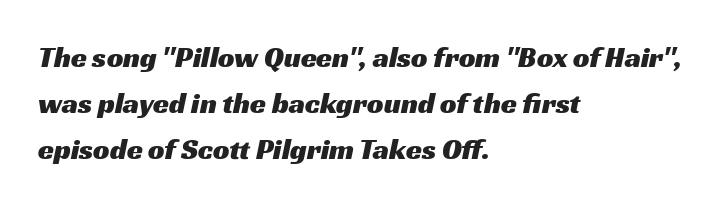
Q: Is the typeface a serif or a sans-serif typeface? A: Sans-serif.
Q: Is the text underlined? A: No.
Q: How is the paragraph aligned? A: Left-aligned.
Q: Is the spacing between letters normal or unusually wide? A: Normal.
Q: Is the spacing between lines tight, normal or loose? A: Normal.
Q: Width (condensed, normal, or wide)? A: Wide.
Q: Stroke contrast? A: Medium.
Q: x-height? A: Medium.
Q: Monospaced? A: No.
